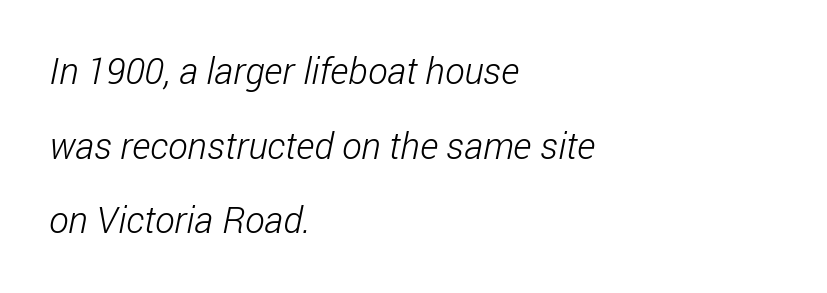
{"serif": "no", "bold": "no", "weight": "light", "width": "condensed", "stroke_contrast": "low", "x_height": "medium", "monospaced": "no", "underline": "no", "align": "left", "line_spacing": "loose", "line_spacing_ratio": 2.02, "letter_spacing": "normal", "letter_spacing_em": 0.0, "glyph_px": 37}
